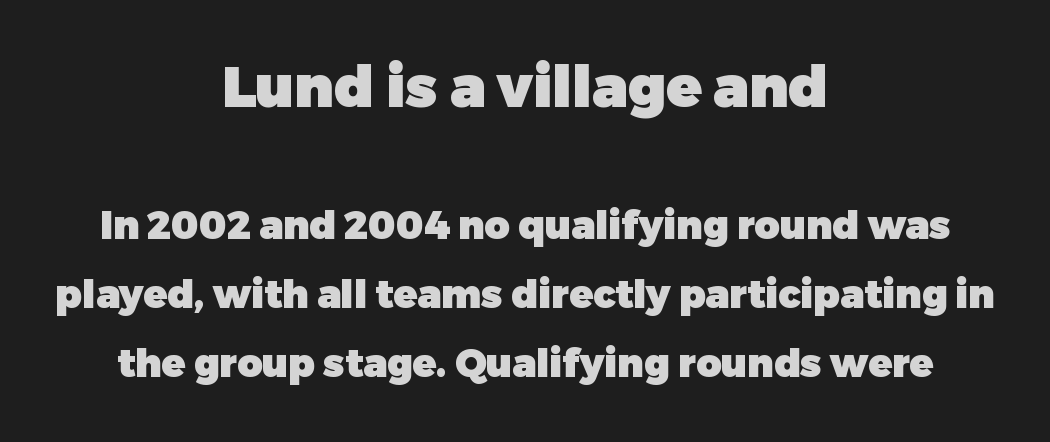
Q: Is the text bold? A: Yes.
Q: Is the text italic (slanted)? A: No, it is upright.
Q: Is the typeface a serif or a sans-serif typeface? A: Sans-serif.
Q: Is the text underlined? A: No.
Q: How is the paragraph aligned? A: Centered.
Q: Is the spacing between letters normal or unusually wide? A: Normal.
Q: Which block of text is set in a larger size, the first (top) or the second (bottom)? A: The first (top) one.
Q: Width (condensed, normal, or wide)? A: Normal.
Q: Stroke contrast? A: Low.
Q: x-height? A: Medium.
Q: Monospaced? A: No.
